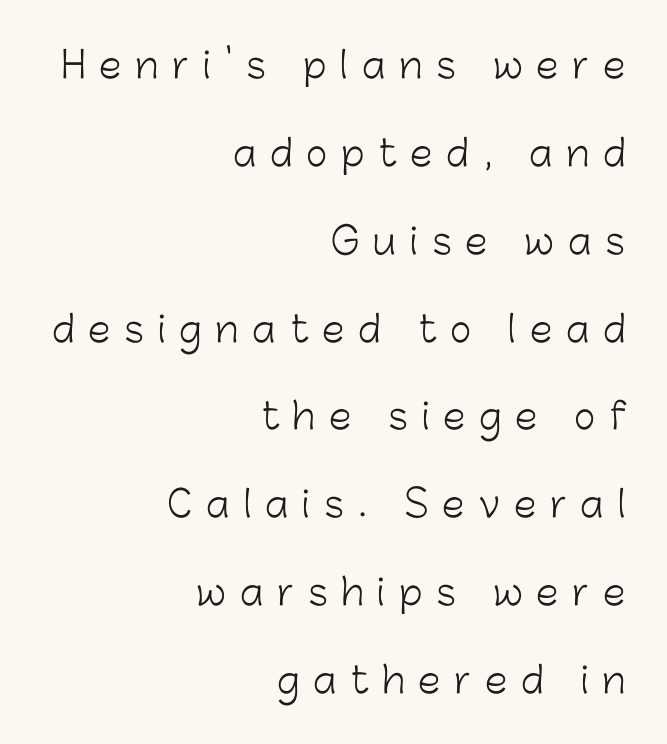
Q: Is the text bold? A: No.
Q: Is the text italic (slanted)? A: No, it is upright.
Q: Is the typeface a serif or a sans-serif typeface? A: Sans-serif.
Q: Is the text underlined? A: No.
Q: How is the paragraph aligned? A: Right-aligned.
Q: Is the spacing between letters normal or unusually wide? A: Unusually wide.
Q: Is the spacing between lines tight, normal or loose? A: Loose.
Q: Width (condensed, normal, or wide)? A: Normal.
Q: Stroke contrast? A: Low.
Q: x-height? A: Medium.
Q: Monospaced? A: No.
